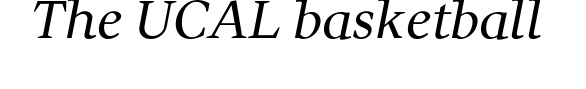
{"serif": "yes", "bold": "no", "weight": "regular", "width": "normal", "stroke_contrast": "medium", "x_height": "medium", "monospaced": "no", "underline": "no", "letter_spacing": "normal", "letter_spacing_em": 0.0, "glyph_px": 52}
